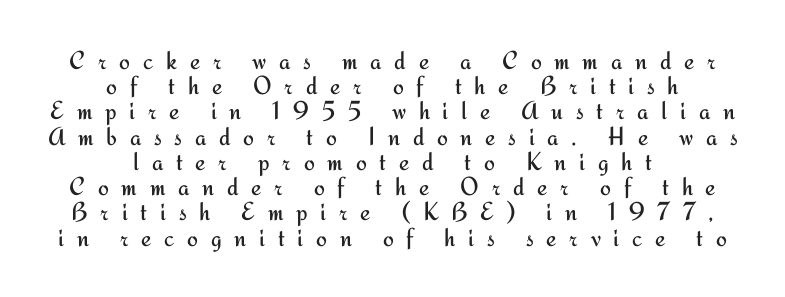
The image shows 26 px text type, upright; set centered, tight line spacing (0.97x), unusually wide letter spacing (+0.49 em), not underlined.
